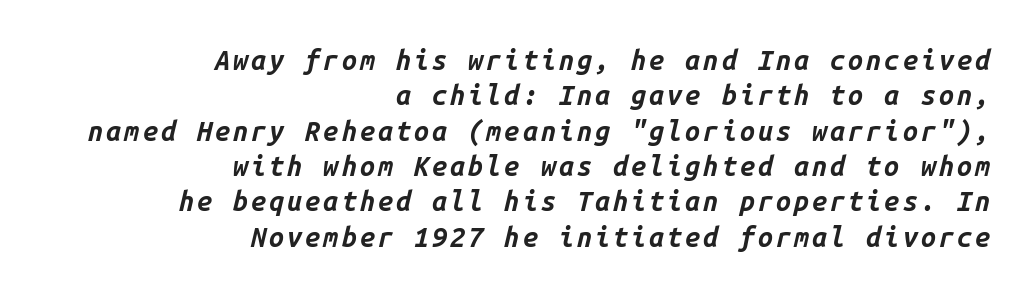
The image shows 27 px bold type, italic (leaning right); set right-aligned, normal line spacing (1.31x), not underlined.
